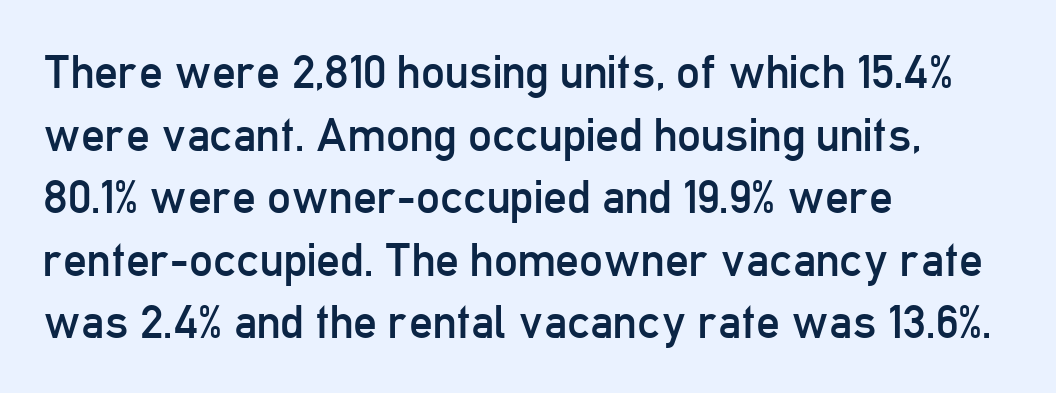
Ordinary non-slanted type is in use. The gaps between neighbouring characters are ordinary and unremarkable. The block of text has a typical density, with ordinary space between rows. Each letter keeps its own natural width here, so spacing adapts to shape.
